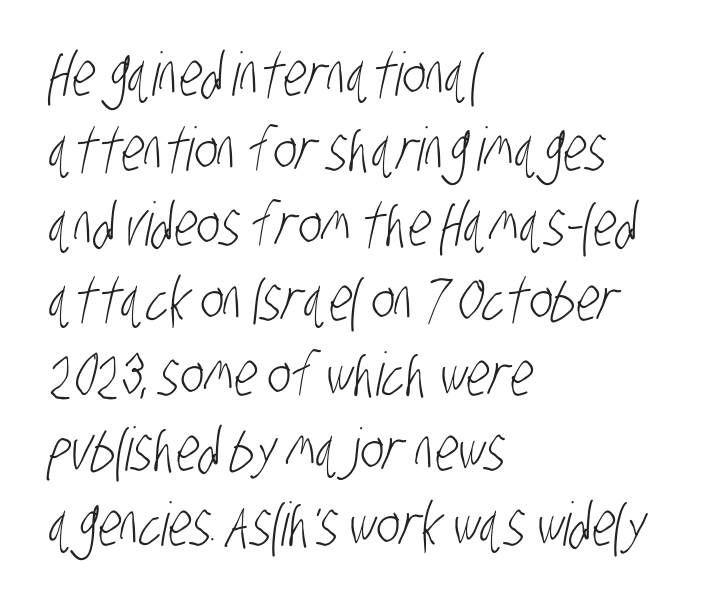
The image shows 60 px light, condensed sans-serif type; set left-aligned, normal line spacing (1.25x), normal letter spacing, not underlined; low stroke contrast and a large x-height.
